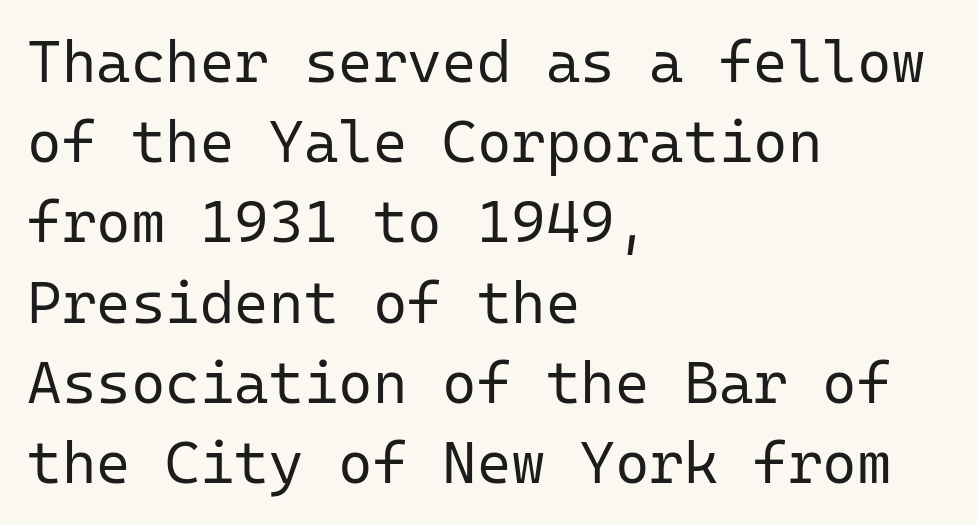
{"serif": "no", "italic": "no", "bold": "no", "weight": "regular", "width": "normal", "stroke_contrast": "low", "x_height": "medium", "monospaced": "yes", "underline": "no", "align": "left", "line_spacing": "normal", "line_spacing_ratio": 1.36, "letter_spacing": "normal", "letter_spacing_em": 0.0, "glyph_px": 59}
